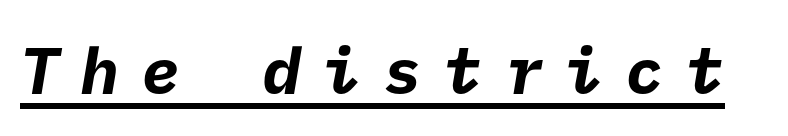
Q: Is the text bold? A: Yes.
Q: Is the typeface a serif or a sans-serif typeface? A: Sans-serif.
Q: Is the text underlined? A: Yes.
Q: Is the spacing between letters normal or unusually wide? A: Unusually wide.
Q: Width (condensed, normal, or wide)? A: Normal.
Q: Stroke contrast? A: Low.
Q: x-height? A: Medium.
